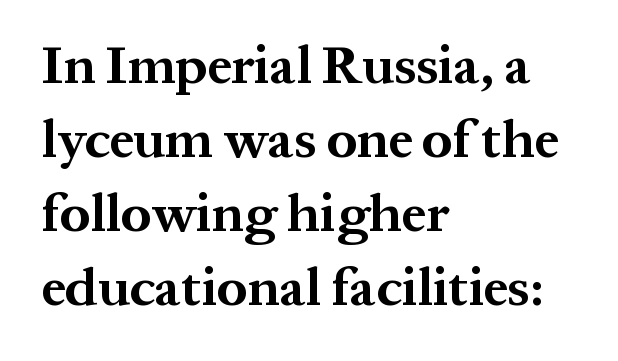
{"serif": "yes", "italic": "no", "bold": "yes", "weight": "bold", "width": "normal", "stroke_contrast": "medium", "x_height": "medium", "monospaced": "no", "underline": "no", "align": "left", "line_spacing": "normal", "line_spacing_ratio": 1.37, "letter_spacing": "normal", "letter_spacing_em": 0.0, "glyph_px": 54}
